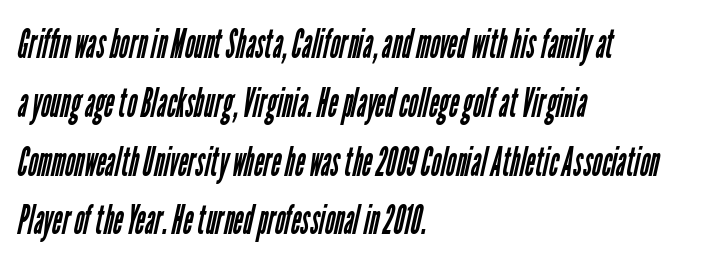
The image shows 42 px regular-weight, condensed sans-serif type; set left-aligned, normal line spacing (1.4x), normal letter spacing, not underlined; low stroke contrast and a medium x-height.
